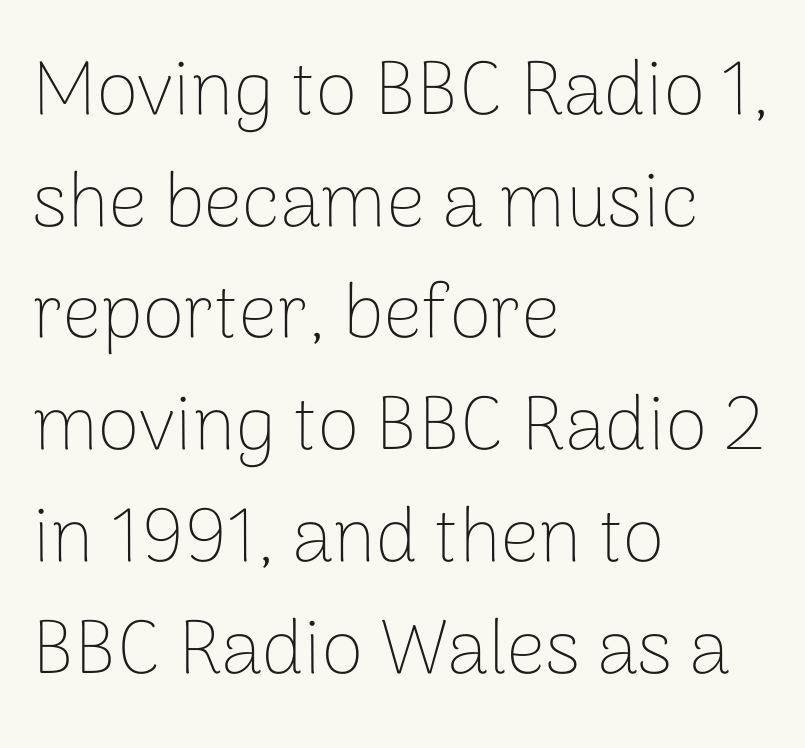
The image shows 76 px thin sans-serif type, upright; set left-aligned, normal line spacing (1.47x), normal letter spacing, not underlined; low stroke contrast and a medium x-height.
